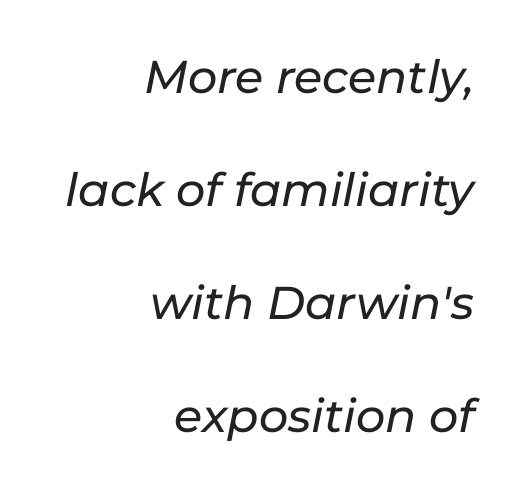
Q: Is the text italic (slanted)? A: Yes, it leans right by about 11 degrees.
Q: Is the text underlined? A: No.
Q: How is the paragraph aligned? A: Right-aligned.
Q: Is the spacing between letters normal or unusually wide? A: Normal.
Q: Is the spacing between lines tight, normal or loose? A: Loose.
Q: Width (condensed, normal, or wide)? A: Normal.
Q: Stroke contrast? A: Low.
Q: x-height? A: Medium.
Q: Monospaced? A: No.
